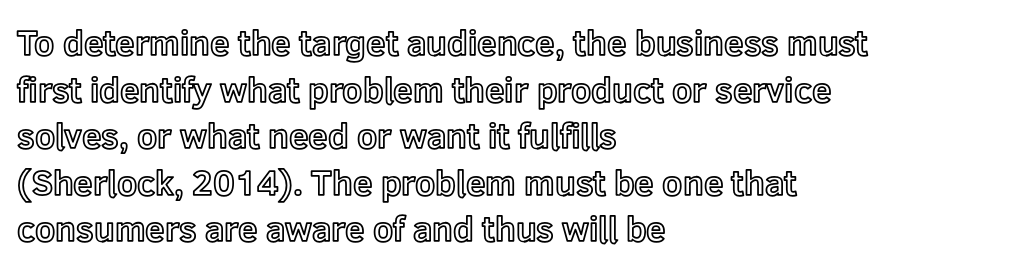
The image shows 35 px text type, upright; set left-aligned, normal line spacing (1.33x), normal letter spacing, not underlined; a medium x-height.
